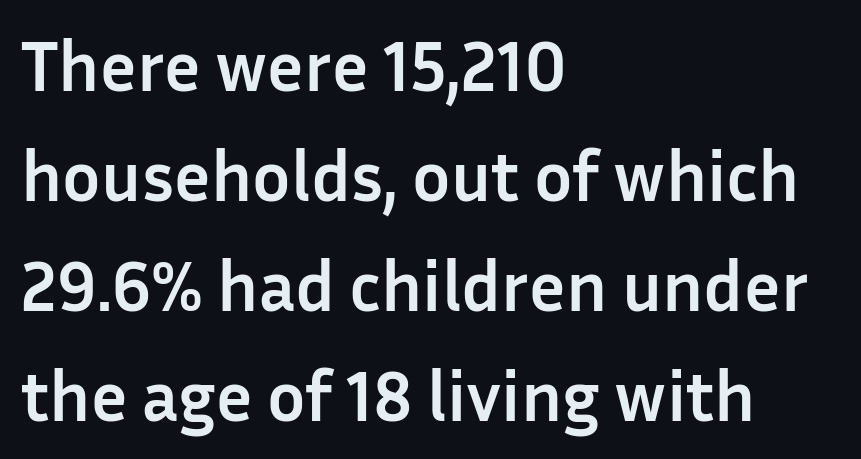
Default kerning and tracking; the words read as compact shapes. How would I describe the line gaps? Plain and ordinary. Typesetter's note: full bold, strokes at maximum text heaviness. The setting favours the left margin, as ordinary paragraphs usually do. The rendering uses natural spacing where letterforms have individual widths.
